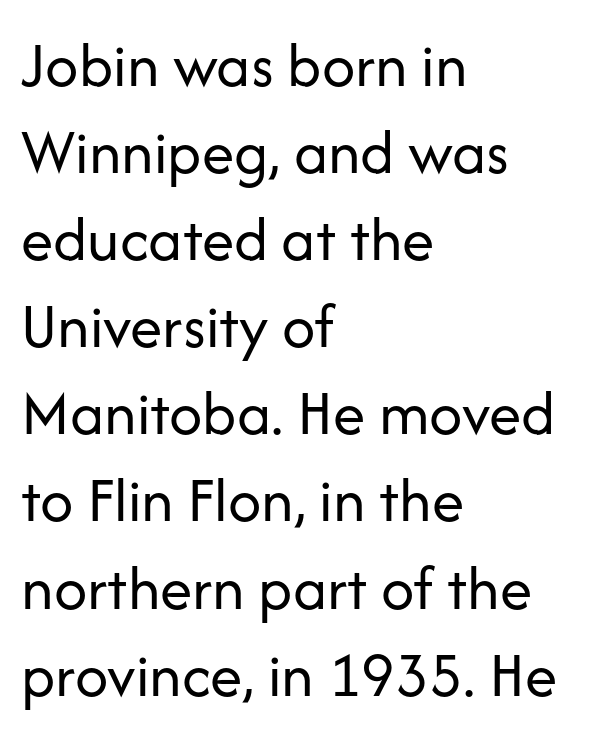
The compositor pushed each line to the left boundary. No extra ink here — the face is not bold. Caption: standard tracking, unaltered. The gap between lines stays unmarked. Look at the bottom of the vertical strokes: they stop flat, with no serifs.
